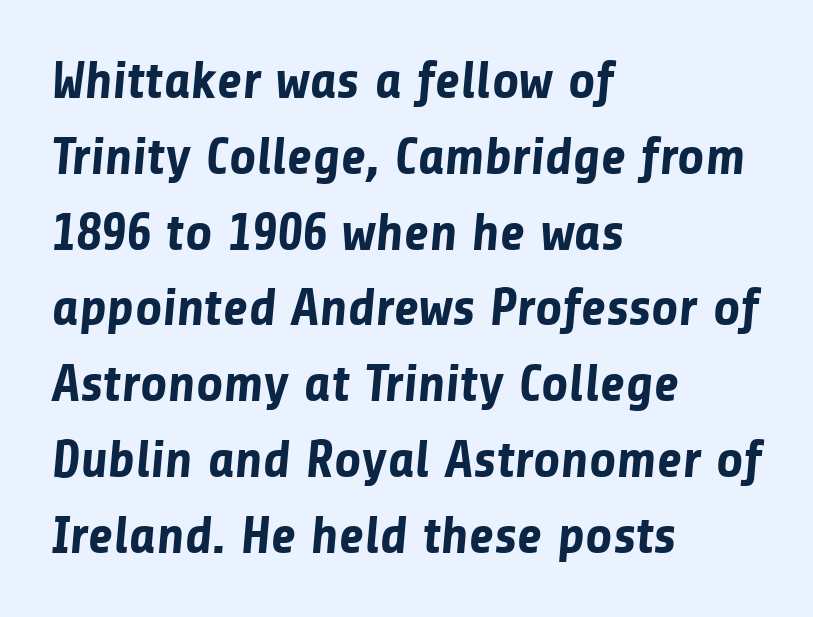
{"serif": "no", "bold": "yes", "weight": "bold", "width": "normal", "stroke_contrast": "low", "x_height": "medium", "monospaced": "no", "underline": "no", "align": "left", "line_spacing": "normal", "line_spacing_ratio": 1.43, "letter_spacing": "normal", "letter_spacing_em": 0.0, "glyph_px": 53}
